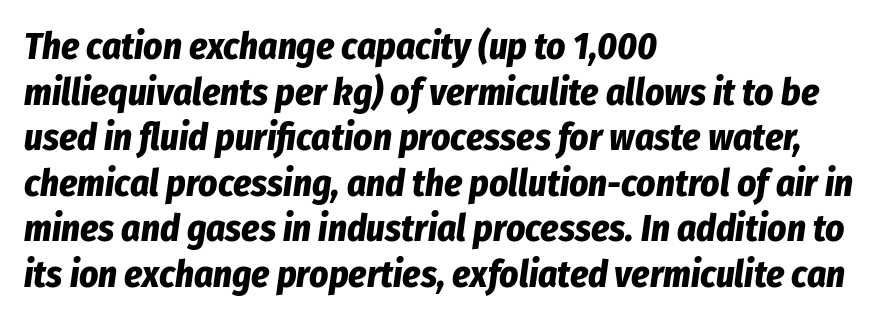
The image shows 37 px bold, condensed type, italic (leaning right); set left-aligned, line spacing 1.23x, normal letter spacing, not underlined; low stroke contrast and a medium x-height.
